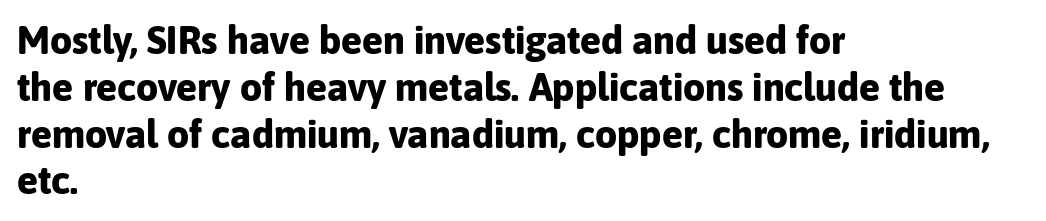
{"serif": "no", "italic": "no", "bold": "yes", "weight": "bold", "width": "normal", "stroke_contrast": "low", "x_height": "medium", "monospaced": "no", "underline": "no", "align": "left", "line_spacing_ratio": 1.2, "letter_spacing": "normal", "letter_spacing_em": 0.0, "glyph_px": 39}
